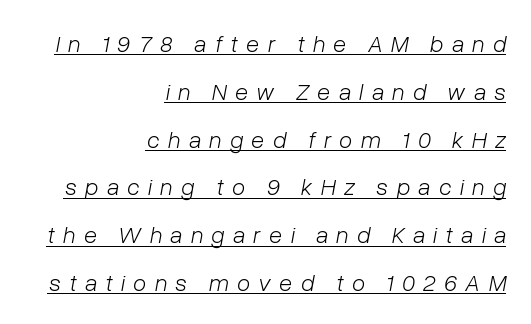
{"italic": "yes", "lean": "right", "slant_degrees": 10, "bold": "no", "underline": "yes", "align": "right", "line_spacing": "loose", "line_spacing_ratio": 1.99, "letter_spacing": "wide", "letter_spacing_em": 0.35, "glyph_px": 24}
